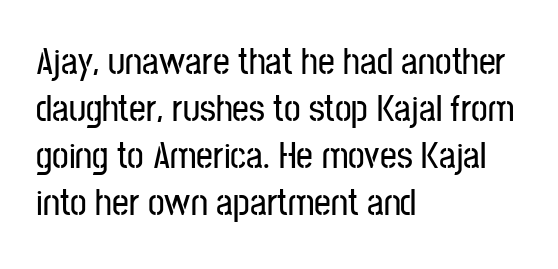
Q: Is the text italic (slanted)? A: No, it is upright.
Q: Is the typeface a serif or a sans-serif typeface? A: Sans-serif.
Q: Is the text underlined? A: No.
Q: How is the paragraph aligned? A: Left-aligned.
Q: Is the spacing between letters normal or unusually wide? A: Normal.
Q: Is the spacing between lines tight, normal or loose? A: Normal.
Q: Width (condensed, normal, or wide)? A: Condensed.
Q: Stroke contrast? A: Low.
Q: x-height? A: Medium.
Q: Monospaced? A: No.
